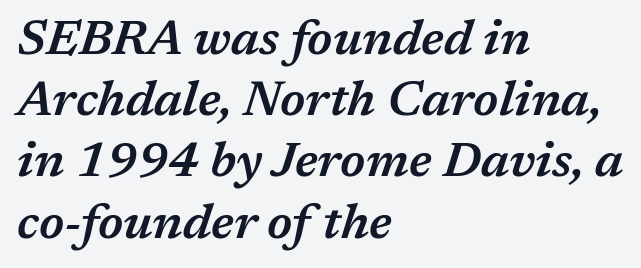
{"italic": "yes", "lean": "right", "slant_degrees": 17, "bold": "semi", "weight": "semibold", "width": "normal", "stroke_contrast": "medium", "x_height": "medium", "monospaced": "no", "underline": "no", "align": "left", "line_spacing": "normal", "line_spacing_ratio": 1.25, "letter_spacing": "normal", "letter_spacing_em": 0.0, "glyph_px": 49}
